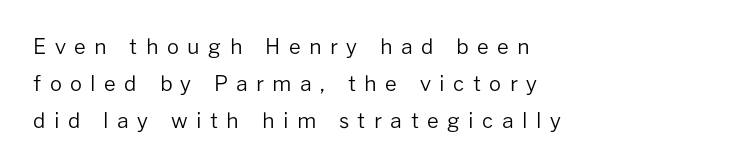
{"italic": "no", "bold": "no", "underline": "no", "align": "left", "line_spacing_ratio": 1.76, "letter_spacing": "wide", "letter_spacing_em": 0.4, "glyph_px": 21}
